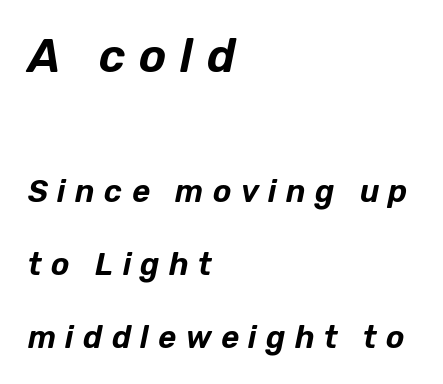
The image shows 46 px text type, italic (leaning right); set left-aligned, loose line spacing (2.35x), unusually wide letter spacing (+0.3 em), not underlined; the first (top) block is 1.48x larger; low stroke contrast and a medium x-height.
